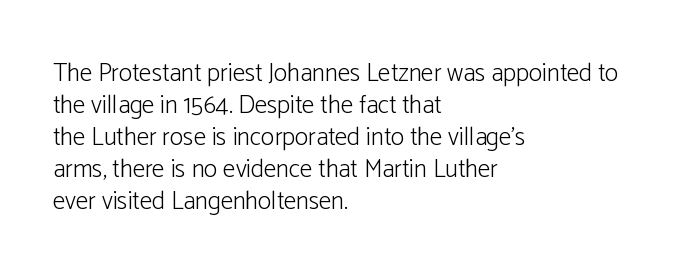
{"italic": "no", "bold": "no", "underline": "no", "align": "left", "line_spacing": "normal", "line_spacing_ratio": 1.28, "letter_spacing": "normal", "letter_spacing_em": 0.0, "glyph_px": 25}
